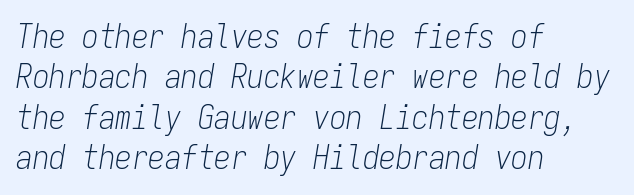
Monospaced: the letters line up in strict vertical columns. This sample uses plain, unmodified letter spacing. This sample uses an oblique cut, with every glyph tilted off the vertical. Type without underlining. A classic flush-left, rag-right setting is used for this passage.
